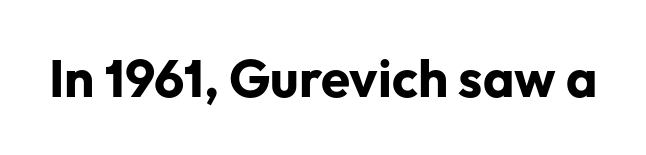
Q: Is the text bold? A: Yes.
Q: Is the text italic (slanted)? A: No, it is upright.
Q: Is the typeface a serif or a sans-serif typeface? A: Sans-serif.
Q: Is the text underlined? A: No.
Q: Is the spacing between letters normal or unusually wide? A: Normal.
Q: Width (condensed, normal, or wide)? A: Normal.
Q: Stroke contrast? A: Low.
Q: x-height? A: Medium.
Q: Monospaced? A: No.
